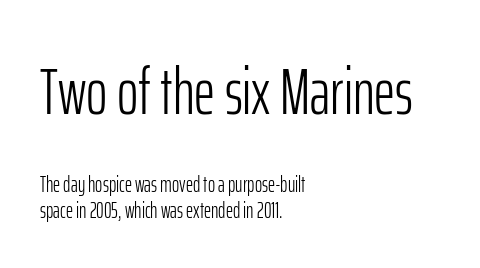
Horizontal alignment here is leftward, the default for most running prose. Proportional: the letters do not fall into vertical columns. Glyph-to-glyph distance matches everyday printed text. The words here are not underlined. No italicization has been applied; the sample stays upright. Font category for this specimen: sans-serif.
